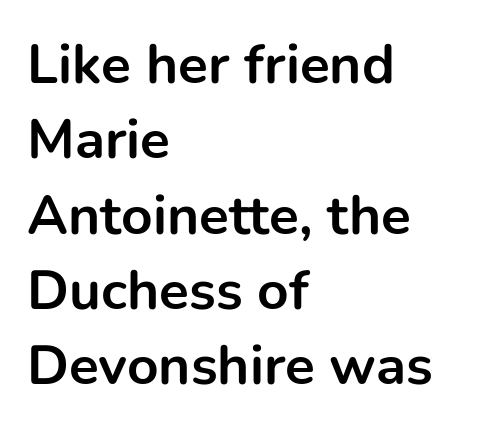
{"serif": "no", "italic": "no", "bold": "yes", "weight": "bold", "width": "normal", "stroke_contrast": "low", "x_height": "medium", "monospaced": "no", "underline": "no", "align": "left", "line_spacing": "normal", "line_spacing_ratio": 1.37, "letter_spacing": "normal", "letter_spacing_em": 0.0, "glyph_px": 55}
